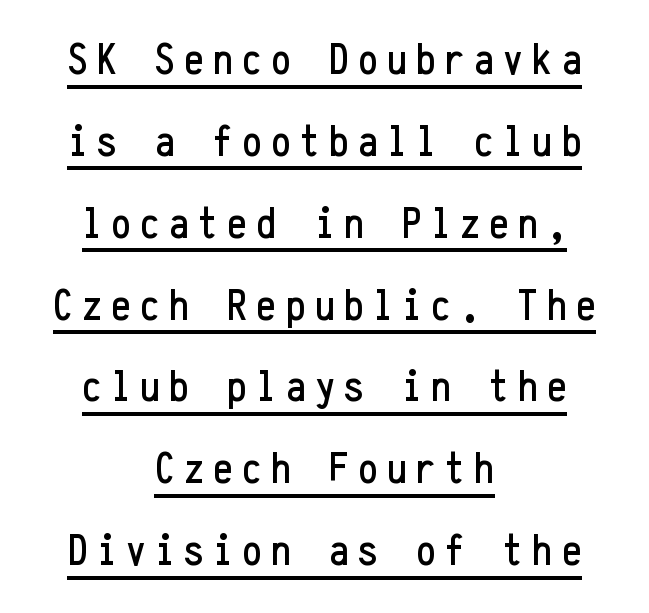
{"serif": "no", "italic": "no", "width": "condensed", "stroke_contrast": "low", "x_height": "medium", "monospaced": "yes", "underline": "yes", "align": "center", "line_spacing_ratio": 1.86, "letter_spacing": "wide", "letter_spacing_em": 0.21, "glyph_px": 44}
